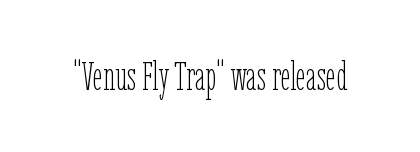
Q: Is the text bold? A: No.
Q: Is the text italic (slanted)? A: No, it is upright.
Q: Is the text underlined? A: No.
Q: Is the spacing between letters normal or unusually wide? A: Normal.
Q: Width (condensed, normal, or wide)? A: Condensed.
Q: Stroke contrast? A: Low.
Q: x-height? A: Medium.
Q: Monospaced? A: No.
